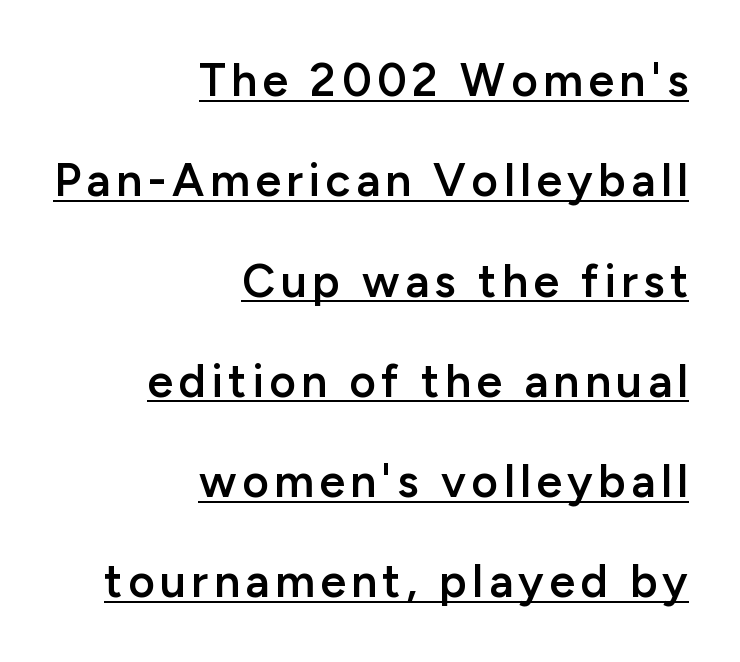
Where is the straight margin? On the right. A roman cut, with each character standing at attention. The letters advance in unequal steps, a hallmark of proportional type. Bold? Not quite — semibold, heavier than regular but stopping short. In terms of letterform style, serifs are entirely absent. Vertical spacing — loose.
